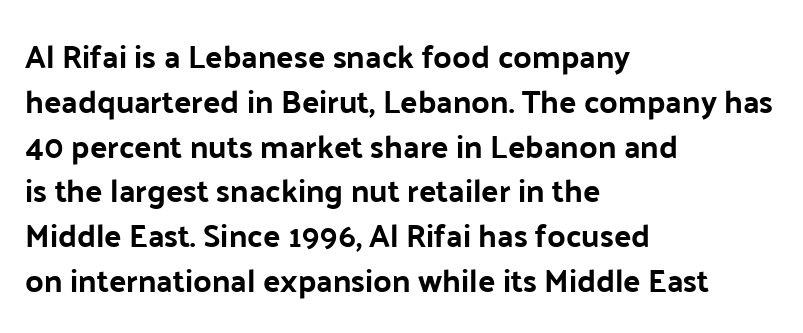
{"serif": "no", "italic": "no", "bold": "yes", "weight": "bold", "width": "normal", "stroke_contrast": "low", "x_height": "medium", "monospaced": "no", "underline": "no", "align": "left", "line_spacing": "normal", "line_spacing_ratio": 1.4, "letter_spacing": "normal", "letter_spacing_em": 0.0, "glyph_px": 32}
